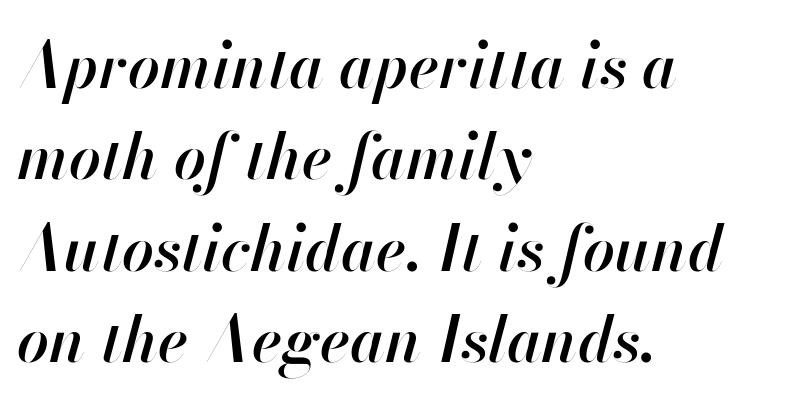
{"italic": "yes", "lean": "right", "slant_degrees": 13, "bold": "semi", "weight": "semibold", "width": "normal", "stroke_contrast": "high", "x_height": "small", "monospaced": "no", "underline": "no", "align": "left", "line_spacing": "normal", "line_spacing_ratio": 1.45, "letter_spacing": "normal", "letter_spacing_em": 0.0, "glyph_px": 63}
